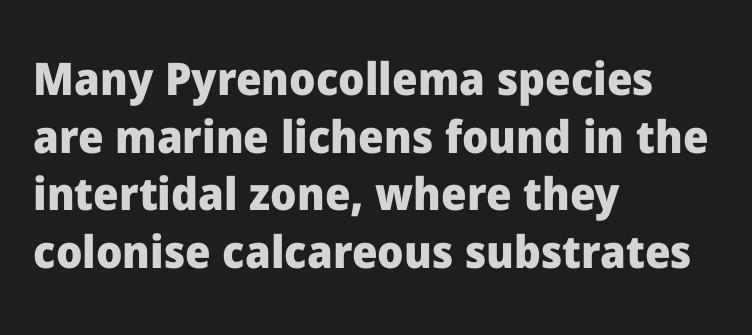
{"serif": "no", "italic": "no", "bold": "yes", "weight": "heavy", "width": "normal", "stroke_contrast": "low", "x_height": "medium", "monospaced": "no", "underline": "no", "align": "left", "line_spacing": "normal", "line_spacing_ratio": 1.28, "letter_spacing": "normal", "letter_spacing_em": 0.0, "glyph_px": 45}
